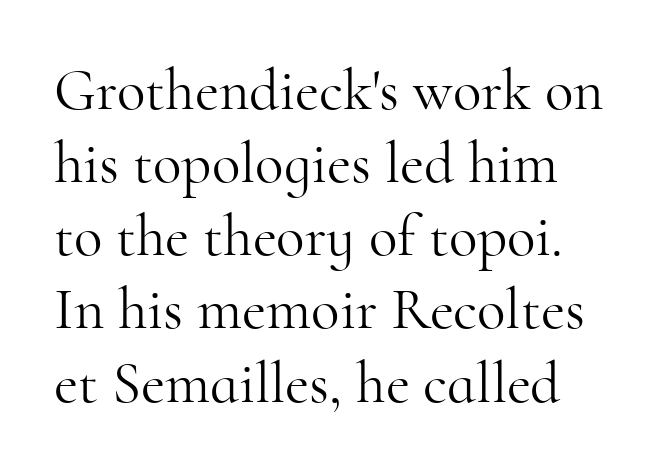
{"serif": "yes", "italic": "no", "bold": "no", "weight": "light", "width": "normal", "stroke_contrast": "high", "x_height": "small", "monospaced": "no", "underline": "no", "line_spacing_ratio": 1.24, "letter_spacing": "normal", "letter_spacing_em": 0.0, "glyph_px": 59}
